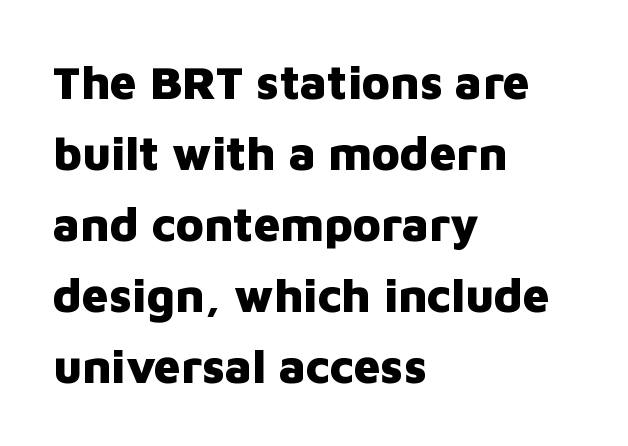
Q: Is the text bold? A: Yes.
Q: Is the text italic (slanted)? A: No, it is upright.
Q: Is the typeface a serif or a sans-serif typeface? A: Sans-serif.
Q: Is the text underlined? A: No.
Q: How is the paragraph aligned? A: Left-aligned.
Q: Is the spacing between letters normal or unusually wide? A: Normal.
Q: Is the spacing between lines tight, normal or loose? A: Normal.
Q: Width (condensed, normal, or wide)? A: Normal.
Q: Stroke contrast? A: Low.
Q: x-height? A: Medium.
Q: Monospaced? A: No.
